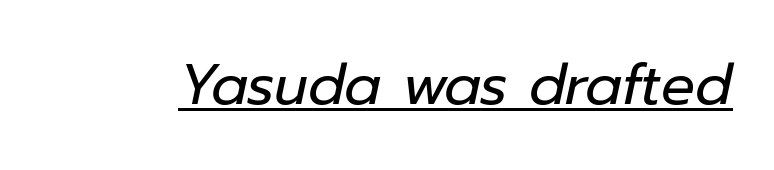
The image shows 56 px regular-weight type, italic (leaning right); set normal letter spacing, underlined; low stroke contrast and a medium x-height.
